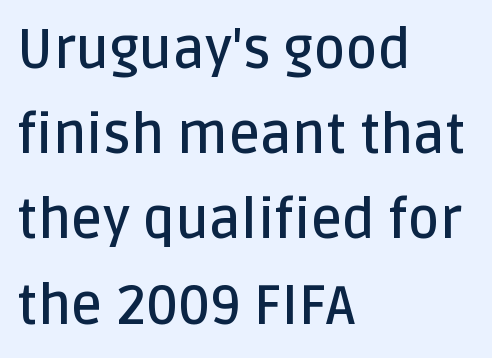
Inter-character spacing is left at the font's built-in metrics. You can tell it's not italic because the verticals are truly vertical. Check under the words: just untouched page. Quick note: interline space is typical.
